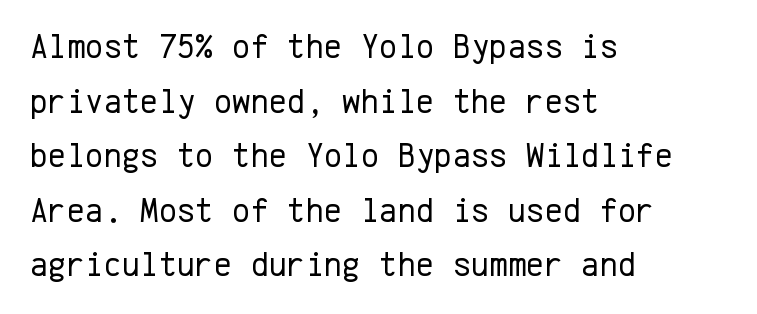
{"serif": "no", "italic": "no", "bold": "no", "weight": "regular", "width": "normal", "stroke_contrast": "low", "x_height": "medium", "monospaced": "yes", "underline": "no", "align": "left", "line_spacing": "normal", "line_spacing_ratio": 1.56, "letter_spacing": "normal", "letter_spacing_em": 0.0, "glyph_px": 35}
